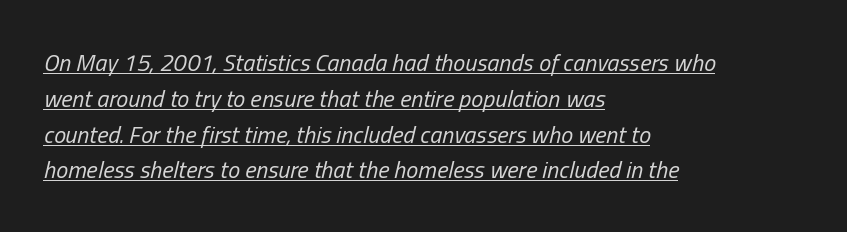
{"italic": "yes", "lean": "right", "slant_degrees": 13, "bold": "no", "underline": "yes", "align": "left", "line_spacing": "normal", "line_spacing_ratio": 1.49, "letter_spacing": "normal", "letter_spacing_em": 0.0, "glyph_px": 24}
